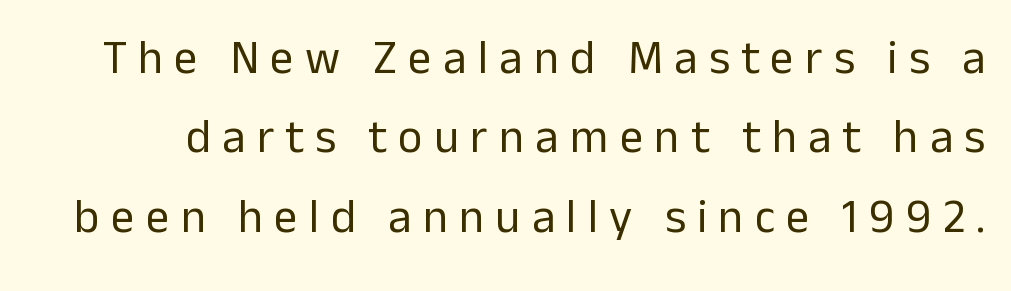
Check the space under the baseline: it is left empty. The letters are spread apart with noticeably loose tracking. These lines are rendered in a variable-pitch font. The font family rendered here belongs to the sans-serif group.
